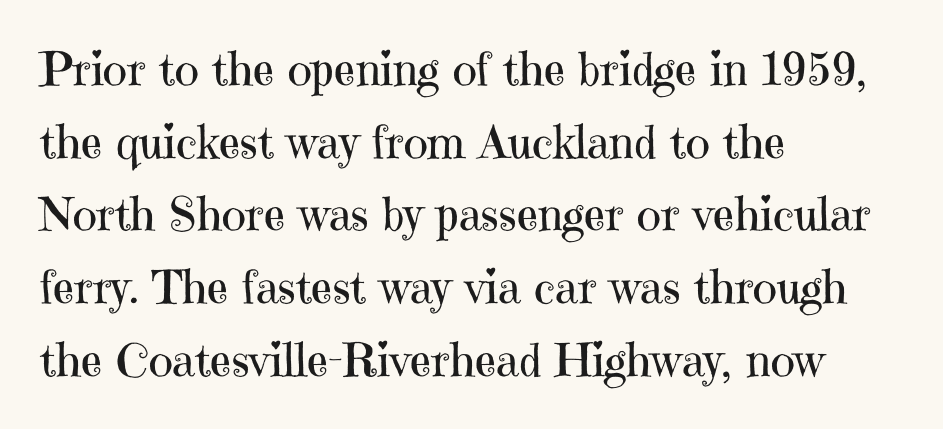
{"serif": "yes", "italic": "no", "bold": "no", "weight": "regular", "width": "normal", "stroke_contrast": "high", "x_height": "medium", "monospaced": "no", "underline": "no", "align": "left", "line_spacing": "normal", "line_spacing_ratio": 1.58, "letter_spacing": "normal", "letter_spacing_em": 0.0, "glyph_px": 46}
